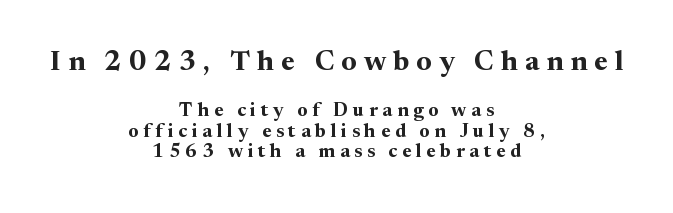
Q: Is the text bold? A: Yes.
Q: Is the text italic (slanted)? A: No, it is upright.
Q: Is the typeface a serif or a sans-serif typeface? A: Serif.
Q: Is the text underlined? A: No.
Q: How is the paragraph aligned? A: Centered.
Q: Is the spacing between letters normal or unusually wide? A: Unusually wide.
Q: Is the spacing between lines tight, normal or loose? A: Tight.
Q: Which block of text is set in a larger size, the first (top) or the second (bottom)? A: The first (top) one.
Q: Width (condensed, normal, or wide)? A: Normal.
Q: Stroke contrast? A: Medium.
Q: x-height? A: Medium.
Q: Monospaced? A: No.
